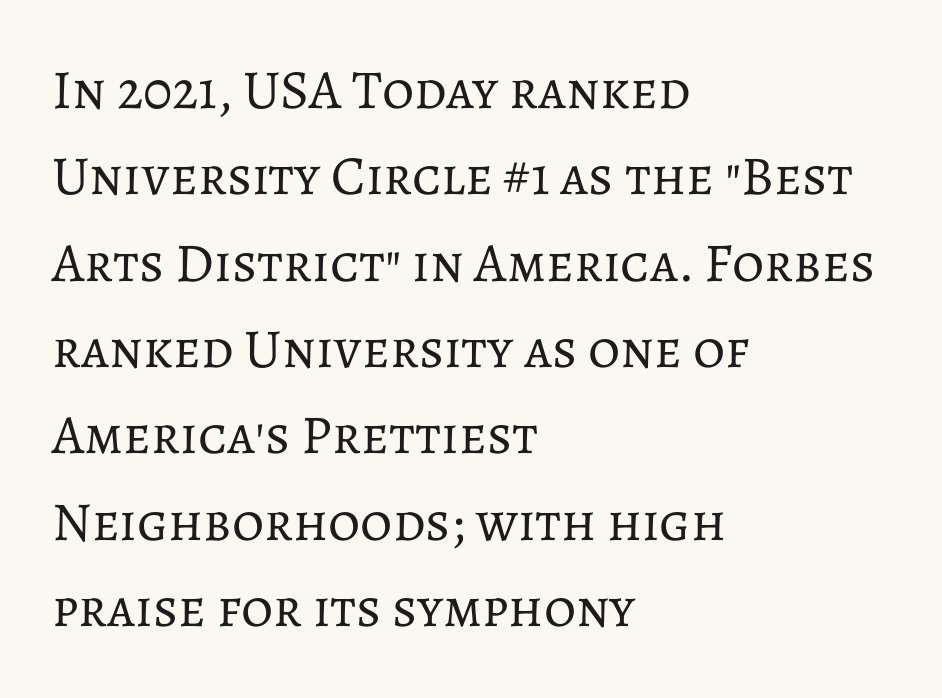
Q: Is the text bold? A: No.
Q: Is the text italic (slanted)? A: No, it is upright.
Q: Is the text underlined? A: No.
Q: How is the paragraph aligned? A: Left-aligned.
Q: Is the spacing between letters normal or unusually wide? A: Normal.
Q: Is the spacing between lines tight, normal or loose? A: Normal.
Q: Width (condensed, normal, or wide)? A: Normal.
Q: Stroke contrast? A: Low.
Q: x-height? A: Medium.
Q: Monospaced? A: No.
